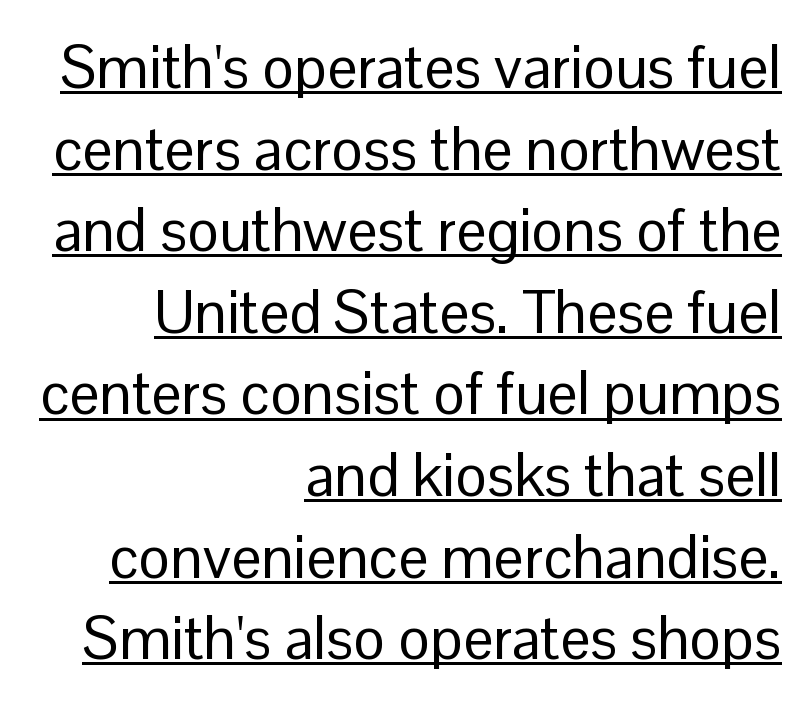
Q: Is the text bold? A: No.
Q: Is the text italic (slanted)? A: No, it is upright.
Q: Is the typeface a serif or a sans-serif typeface? A: Sans-serif.
Q: Is the text underlined? A: Yes.
Q: How is the paragraph aligned? A: Right-aligned.
Q: Is the spacing between letters normal or unusually wide? A: Normal.
Q: Is the spacing between lines tight, normal or loose? A: Normal.
Q: Width (condensed, normal, or wide)? A: Normal.
Q: Stroke contrast? A: Low.
Q: x-height? A: Medium.
Q: Monospaced? A: No.
